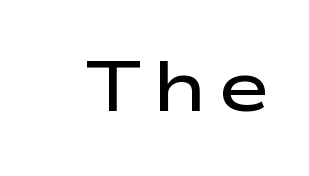
Q: Is the text bold? A: Semi-bold.
Q: Is the text italic (slanted)? A: No, it is upright.
Q: Is the typeface a serif or a sans-serif typeface? A: Sans-serif.
Q: Is the text underlined? A: No.
Q: Width (condensed, normal, or wide)? A: Wide.
Q: Stroke contrast? A: Low.
Q: x-height? A: Medium.
Q: Monospaced? A: No.
